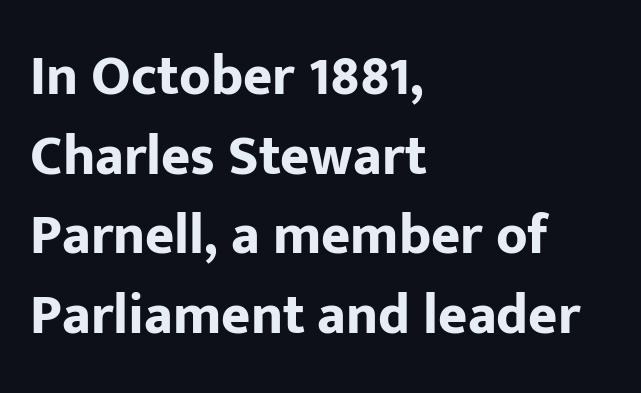
Q: Is the text bold? A: Yes.
Q: Is the text italic (slanted)? A: No, it is upright.
Q: Is the typeface a serif or a sans-serif typeface? A: Sans-serif.
Q: Is the text underlined? A: No.
Q: How is the paragraph aligned? A: Left-aligned.
Q: Is the spacing between letters normal or unusually wide? A: Normal.
Q: Is the spacing between lines tight, normal or loose? A: Normal.
Q: Width (condensed, normal, or wide)? A: Normal.
Q: Stroke contrast? A: Low.
Q: x-height? A: Medium.
Q: Monospaced? A: No.
